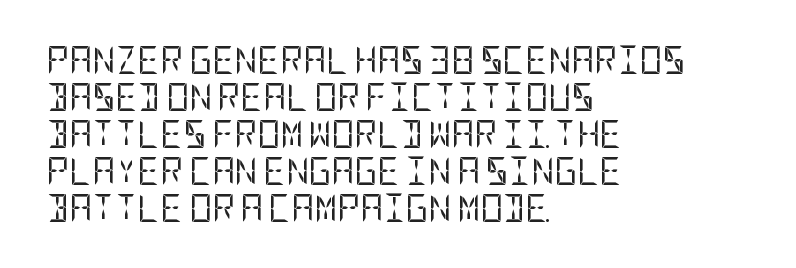
Q: Is the text bold? A: No.
Q: Is the text italic (slanted)? A: No, it is upright.
Q: Is the typeface a serif or a sans-serif typeface? A: Sans-serif.
Q: Is the text underlined? A: No.
Q: How is the paragraph aligned? A: Left-aligned.
Q: Is the spacing between letters normal or unusually wide? A: Normal.
Q: Is the spacing between lines tight, normal or loose? A: Normal.
Q: Width (condensed, normal, or wide)? A: Condensed.
Q: Stroke contrast? A: Low.
Q: x-height? A: Large.
